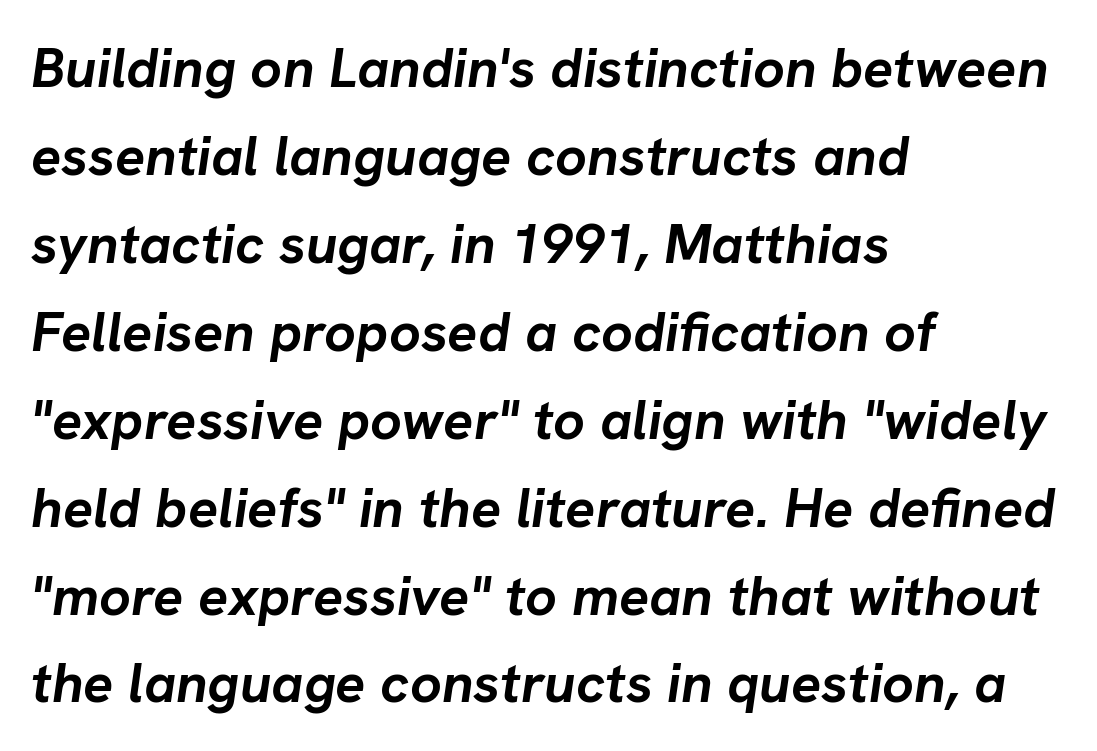
Q: Is the text bold? A: Yes.
Q: Is the text italic (slanted)? A: Yes, it leans right by about 8 degrees.
Q: Is the text underlined? A: No.
Q: How is the paragraph aligned? A: Left-aligned.
Q: Is the spacing between letters normal or unusually wide? A: Normal.
Q: Is the spacing between lines tight, normal or loose? A: Normal.
Q: Width (condensed, normal, or wide)? A: Normal.
Q: Stroke contrast? A: Low.
Q: x-height? A: Medium.
Q: Monospaced? A: No.
